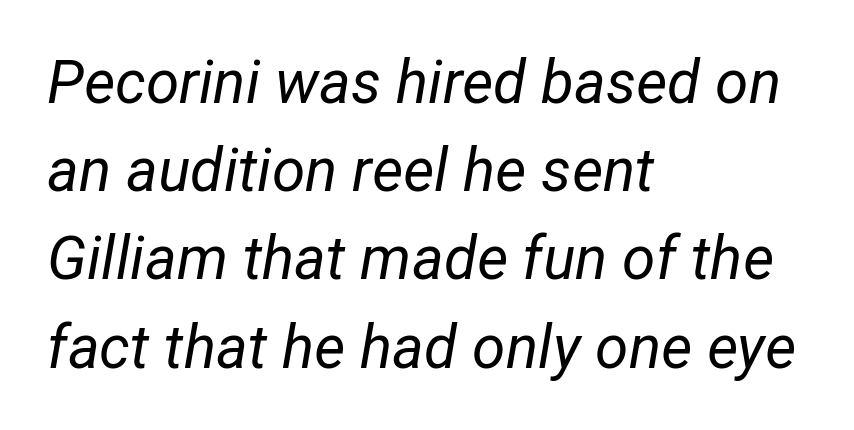
Q: Is the text bold? A: No.
Q: Is the text italic (slanted)? A: Yes, it leans right by about 12 degrees.
Q: Is the text underlined? A: No.
Q: How is the paragraph aligned? A: Left-aligned.
Q: Is the spacing between letters normal or unusually wide? A: Normal.
Q: Is the spacing between lines tight, normal or loose? A: Normal.
Q: Width (condensed, normal, or wide)? A: Normal.
Q: Stroke contrast? A: Low.
Q: x-height? A: Medium.
Q: Monospaced? A: No.
